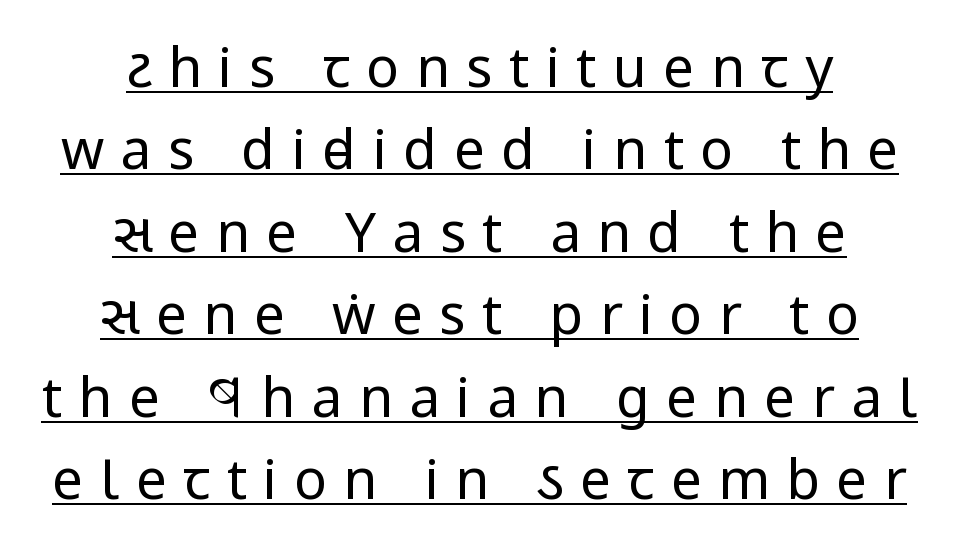
The image shows 55 px regular-weight, condensed sans-serif type, upright; set centered, normal line spacing (1.5x), unusually wide letter spacing (+0.3 em), underlined; low stroke contrast and a large x-height.
